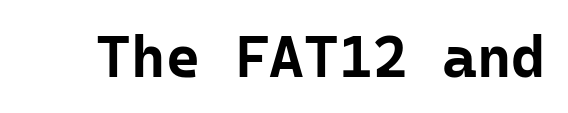
These lines are rendered in a fixed-pitch font. Posture: vertical. Honestly, the letter spacing is just normal — you wouldn't notice it. Its strokes are broad and dark, the hallmark of bold type. Descenders hang freely into open space.
